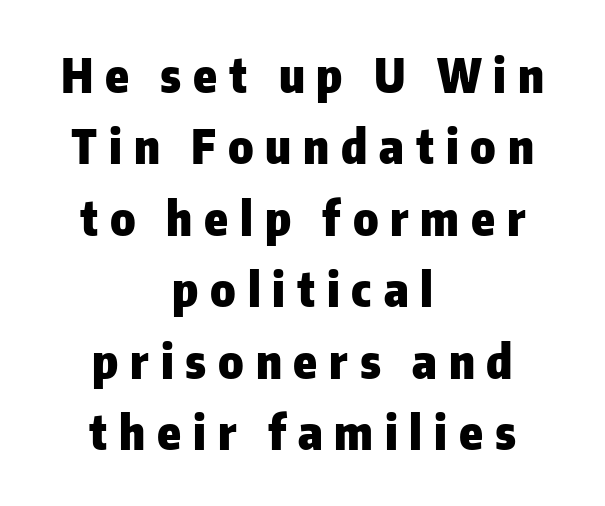
The image shows 47 px heavy sans-serif type, upright; set centered, normal line spacing (1.52x), unusually wide letter spacing (+0.25 em), not underlined; low stroke contrast and a medium x-height.
